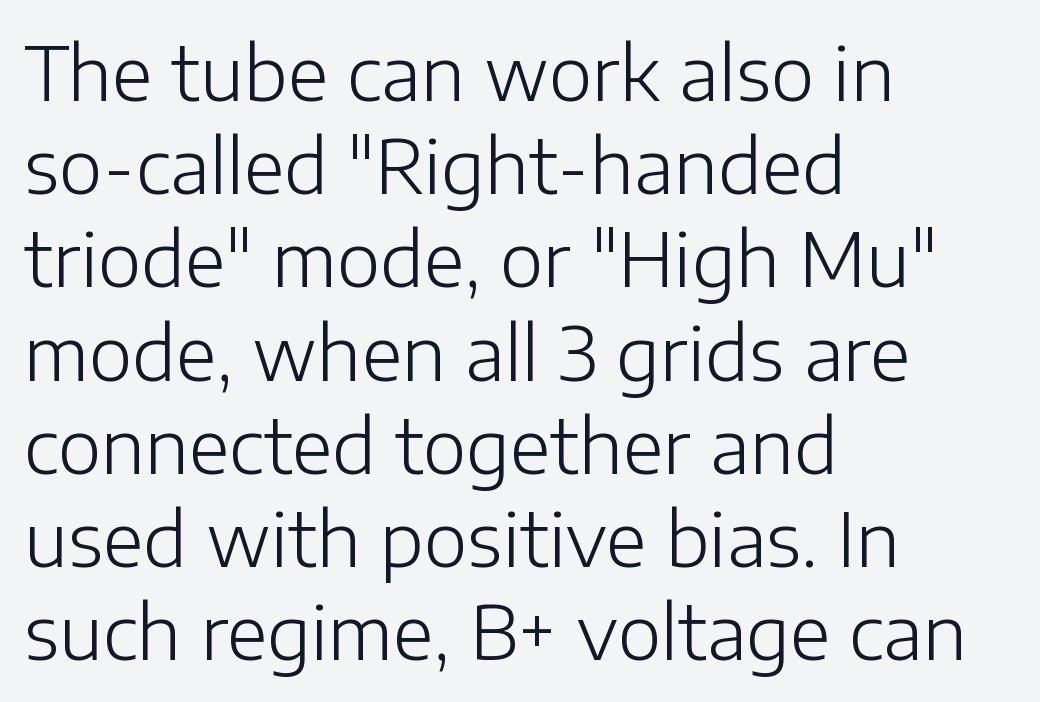
Decoration check: the copy has no underline. Horizontal bands of white between lines are of average thickness. Is the letter spacing exaggerated? No — it looks like the ordinary default. The designer went with a sans here, leaving each stem footless.
